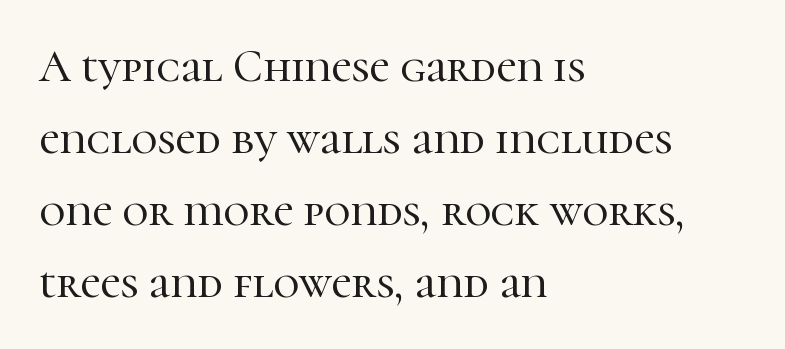
Q: Is the text italic (slanted)? A: No, it is upright.
Q: Is the typeface a serif or a sans-serif typeface? A: Serif.
Q: Is the text underlined? A: No.
Q: How is the paragraph aligned? A: Left-aligned.
Q: Is the spacing between letters normal or unusually wide? A: Normal.
Q: Is the spacing between lines tight, normal or loose? A: Normal.
Q: Width (condensed, normal, or wide)? A: Normal.
Q: Stroke contrast? A: High.
Q: x-height? A: Medium.
Q: Monospaced? A: No.
